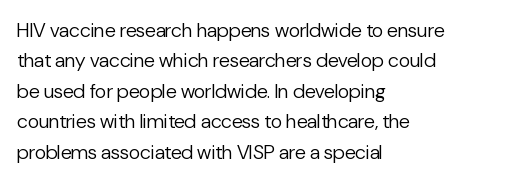
{"italic": "no", "bold": "no", "underline": "no", "align": "left", "line_spacing": "normal", "line_spacing_ratio": 1.52, "letter_spacing": "normal", "letter_spacing_em": 0.0, "glyph_px": 20}
